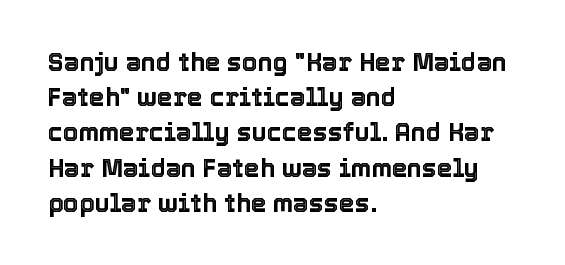
Posture: straight, roman, zero tilt. This rendering uses left alignment, leaving the right contour irregular. This sample keeps an unexceptional amount of space between lines. Bare-footed words on every line.
